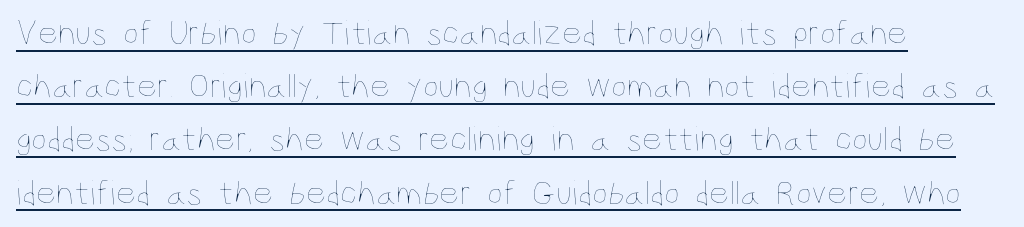
The image shows 35 px thin, condensed type, upright; set left-aligned, normal line spacing (1.52x), normal letter spacing, underlined; low stroke contrast and a large x-height.
